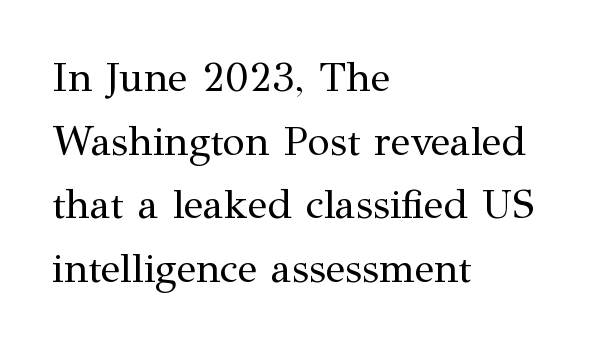
Q: Is the text bold? A: No.
Q: Is the text italic (slanted)? A: No, it is upright.
Q: Is the typeface a serif or a sans-serif typeface? A: Serif.
Q: Is the text underlined? A: No.
Q: How is the paragraph aligned? A: Left-aligned.
Q: Is the spacing between letters normal or unusually wide? A: Normal.
Q: Is the spacing between lines tight, normal or loose? A: Normal.
Q: Width (condensed, normal, or wide)? A: Normal.
Q: Stroke contrast? A: Medium.
Q: x-height? A: Medium.
Q: Monospaced? A: No.
